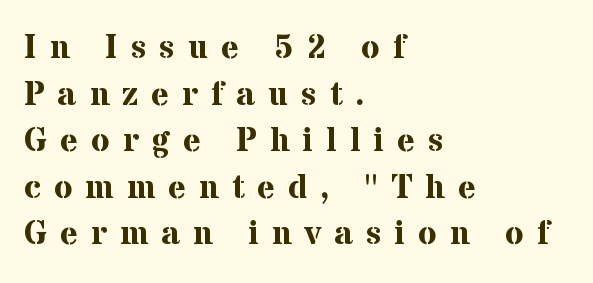
The image shows 34 px bold serif type, upright; set left-aligned, normal line spacing (1.37x), unusually wide letter spacing (+0.38 em), not underlined; medium stroke contrast and a medium x-height.
